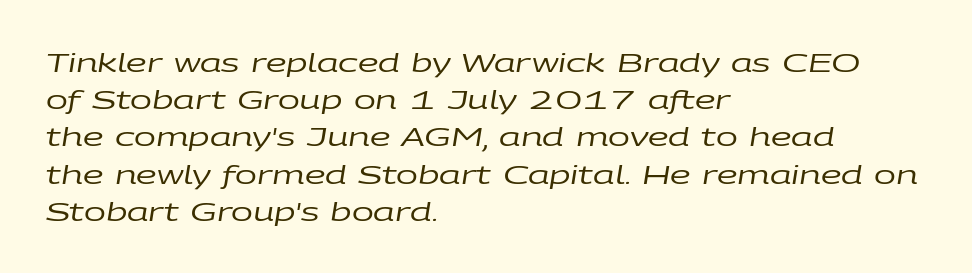
The image shows 26 px text type, italic (leaning right); set left-aligned, normal line spacing (1.43x), normal letter spacing, not underlined.
